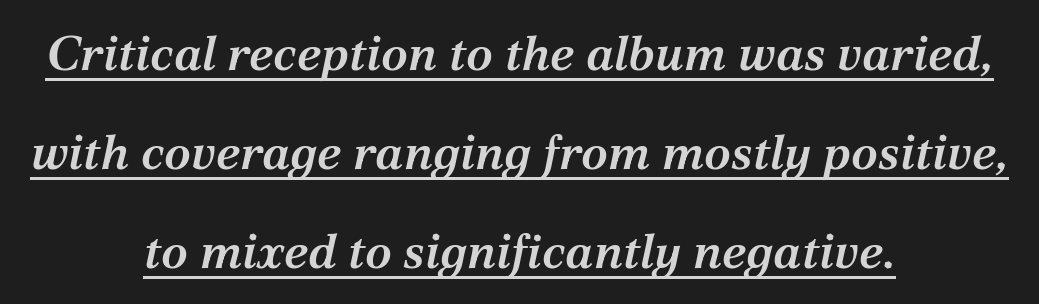
Like a heading marked for emphasis, these lines bear an underscore. Reading down the block, each line starts at a different indent, mirrored at its end. You could not count columns in this text — the font is proportionally spaced. Every character sits at an angle, as italics do. Little horizontal feet cap the strokes, marking this as serif type.
